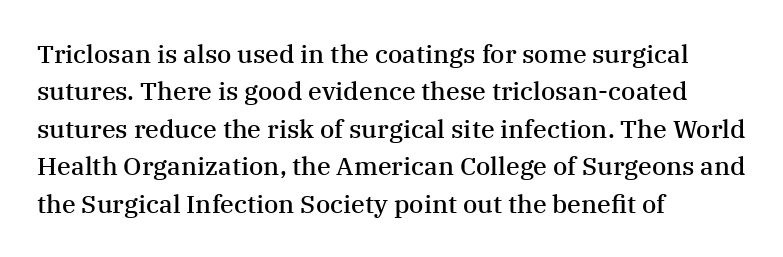
Standard letterfit; no display-style spreading of the glyphs. A bare baseline throughout the passage. Baseline-to-baseline distance is the conventional proportion of letter height. The axis of the letterforms is exactly vertical. The passage shown is semibold, sitting just below true bold. The lines are quadded left.
